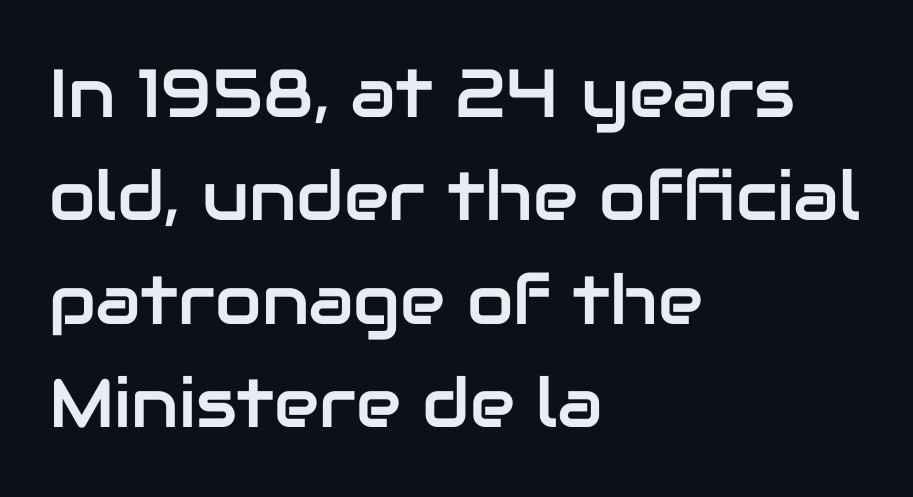
{"serif": "no", "italic": "no", "width": "normal", "stroke_contrast": "low", "x_height": "medium", "monospaced": "no", "underline": "no", "align": "left", "line_spacing": "normal", "line_spacing_ratio": 1.52, "letter_spacing": "normal", "letter_spacing_em": 0.0, "glyph_px": 68}
